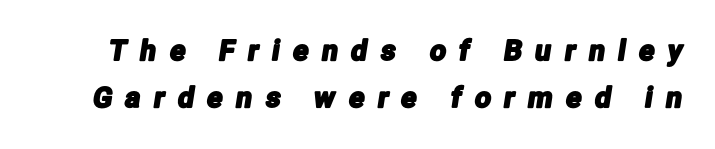
Character widths vary here, with narrow letters taking less room than wide ones. The font family rendered here belongs to the sans-serif group. The tracking reads as deliberately expanded to a designer's eye. The rows are spaced the way most documents space them. Underlining? Definitely not there.
